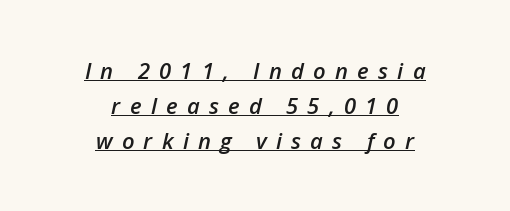
Q: Is the text bold? A: Semi-bold.
Q: Is the text italic (slanted)? A: Yes, it leans right by about 12 degrees.
Q: Is the text underlined? A: Yes.
Q: How is the paragraph aligned? A: Centered.
Q: Is the spacing between letters normal or unusually wide? A: Unusually wide.
Q: Is the spacing between lines tight, normal or loose? A: Normal.
